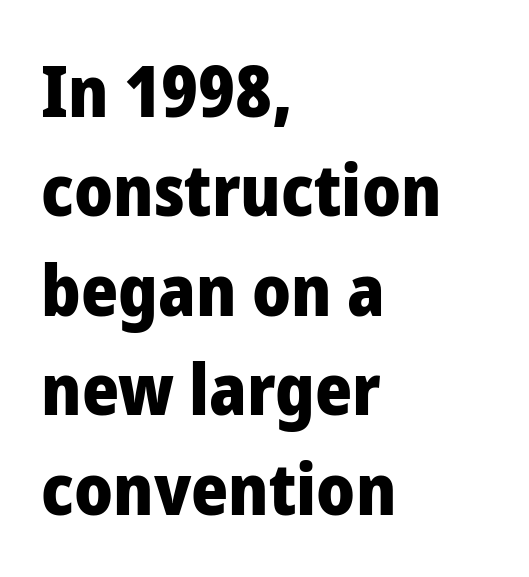
Q: Is the text bold? A: Yes.
Q: Is the text italic (slanted)? A: No, it is upright.
Q: Is the typeface a serif or a sans-serif typeface? A: Sans-serif.
Q: Is the text underlined? A: No.
Q: How is the paragraph aligned? A: Left-aligned.
Q: Is the spacing between letters normal or unusually wide? A: Normal.
Q: Is the spacing between lines tight, normal or loose? A: Normal.
Q: Width (condensed, normal, or wide)? A: Normal.
Q: Stroke contrast? A: Low.
Q: x-height? A: Medium.
Q: Monospaced? A: No.
